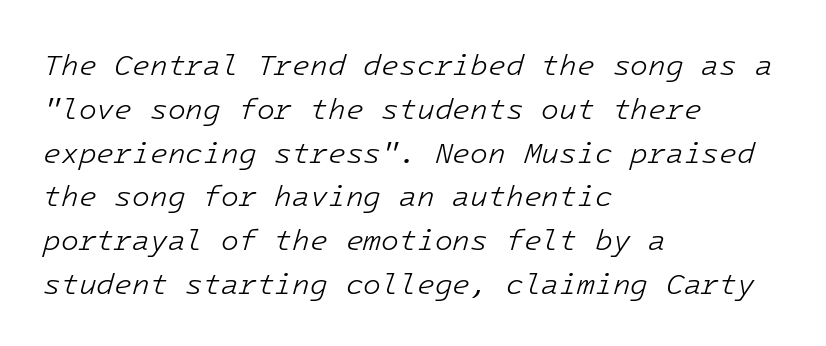
Normally led — the rows are evenly, conventionally spaced. Tracking here is standard; glyphs follow each other at the usual distance. Which margin do the lines hug? The left one — the right edge is uneven. Has an underline been added? It has not.
